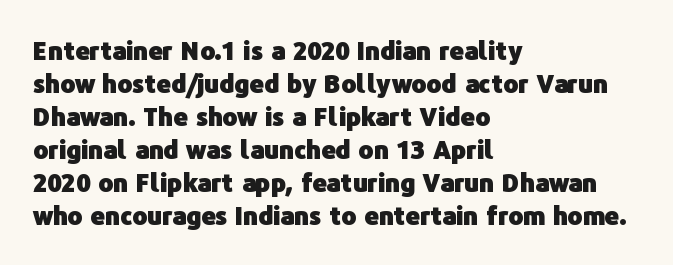
Q: Is the text bold? A: Yes.
Q: Is the text italic (slanted)? A: No, it is upright.
Q: Is the text underlined? A: No.
Q: How is the paragraph aligned? A: Left-aligned.
Q: Is the spacing between letters normal or unusually wide? A: Normal.
Q: Is the spacing between lines tight, normal or loose? A: Normal.
